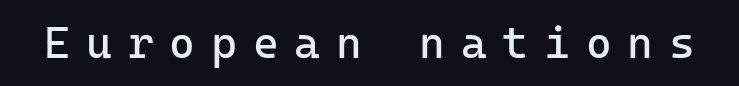
{"serif": "no", "italic": "no", "bold": "no", "weight": "regular", "width": "normal", "stroke_contrast": "low", "x_height": "medium", "monospaced": "yes", "underline": "no", "letter_spacing": "wide", "letter_spacing_em": 0.36, "glyph_px": 44}
